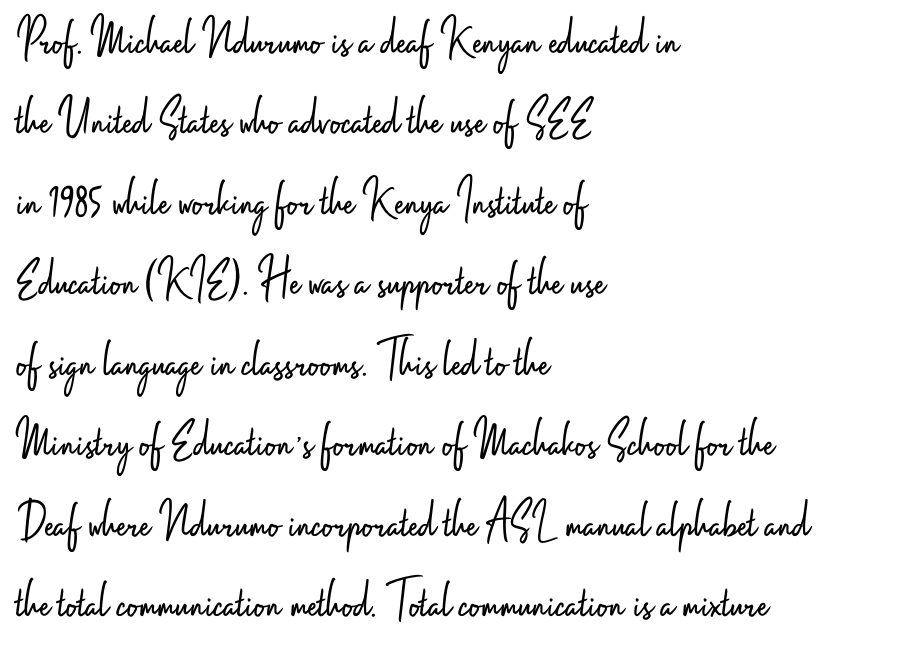
The image shows 54 px light, condensed sans-serif type; set left-aligned, normal line spacing (1.49x), normal letter spacing, not underlined; low stroke contrast and a small x-height.
